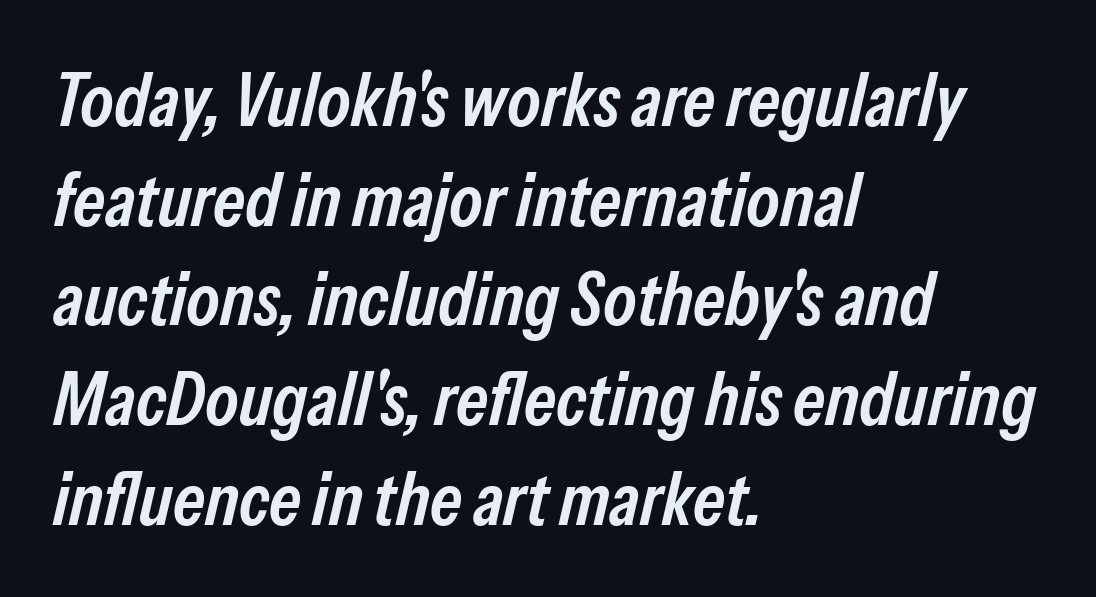
How heavy is the stroke? Medium-heavy — a semibold, shy of bold. Yep, that's italic — everything's leaning. The baseline area is clear. Caption: standard tracking, unaltered. Reading down the column, the eye jumps a familiar distance to each next line. You could not count columns in this text — the font is proportionally spaced.
